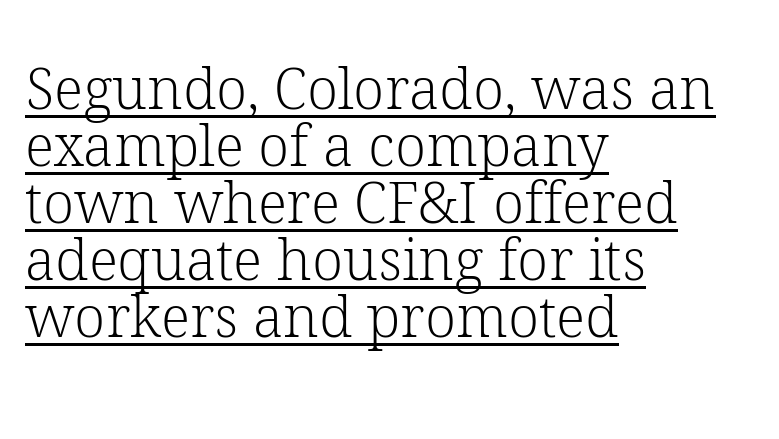
{"serif": "yes", "italic": "no", "bold": "no", "weight": "light", "width": "normal", "stroke_contrast": "low", "x_height": "medium", "monospaced": "no", "underline": "yes", "align": "left", "line_spacing": "tight", "line_spacing_ratio": 1.0, "letter_spacing": "normal", "letter_spacing_em": 0.0, "glyph_px": 57}
